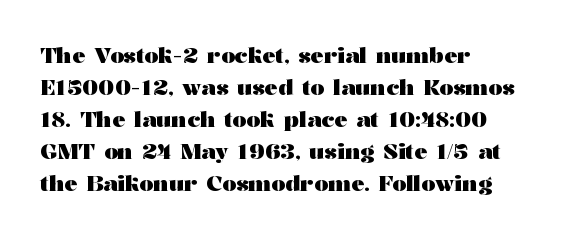
The image shows 22 px bold type, upright; set left-aligned, normal line spacing (1.46x), normal letter spacing, not underlined.
